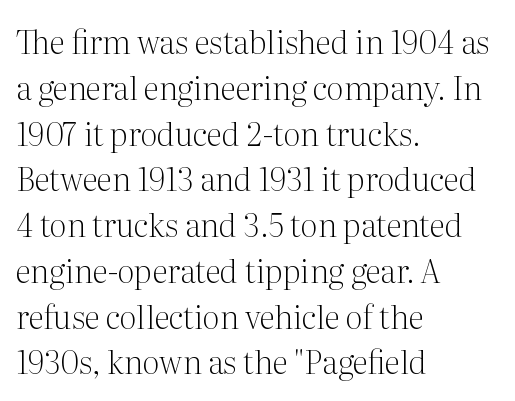
The image shows 32 px light serif type, upright; set left-aligned, normal line spacing (1.43x), normal letter spacing, not underlined; medium stroke contrast and a medium x-height.
